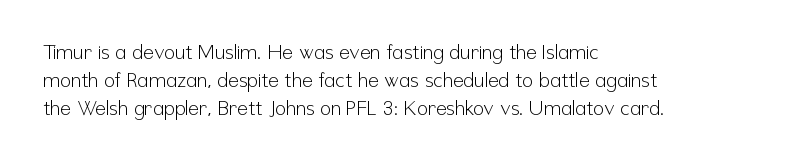
Q: Is the text bold? A: No.
Q: Is the text italic (slanted)? A: No, it is upright.
Q: Is the text underlined? A: No.
Q: How is the paragraph aligned? A: Left-aligned.
Q: Is the spacing between letters normal or unusually wide? A: Normal.
Q: Is the spacing between lines tight, normal or loose? A: Normal.
